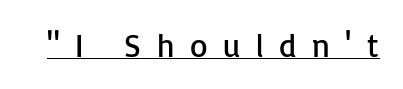
{"serif": "no", "italic": "no", "bold": "no", "weight": "regular", "width": "normal", "stroke_contrast": "low", "x_height": "medium", "monospaced": "no", "underline": "yes", "letter_spacing": "wide", "letter_spacing_em": 0.49, "glyph_px": 32}
